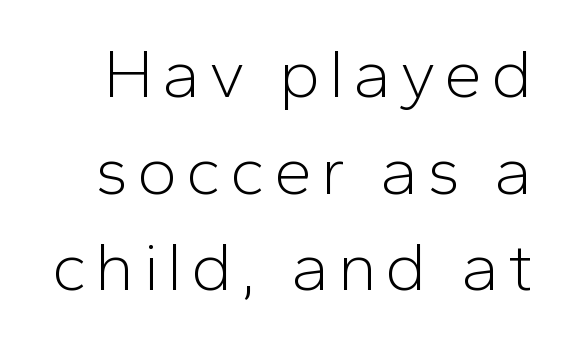
Q: Is the text bold? A: No.
Q: Is the text italic (slanted)? A: No, it is upright.
Q: Is the typeface a serif or a sans-serif typeface? A: Sans-serif.
Q: Is the text underlined? A: No.
Q: Is the spacing between lines tight, normal or loose? A: Normal.
Q: Width (condensed, normal, or wide)? A: Normal.
Q: Stroke contrast? A: Low.
Q: x-height? A: Medium.
Q: Monospaced? A: No.
